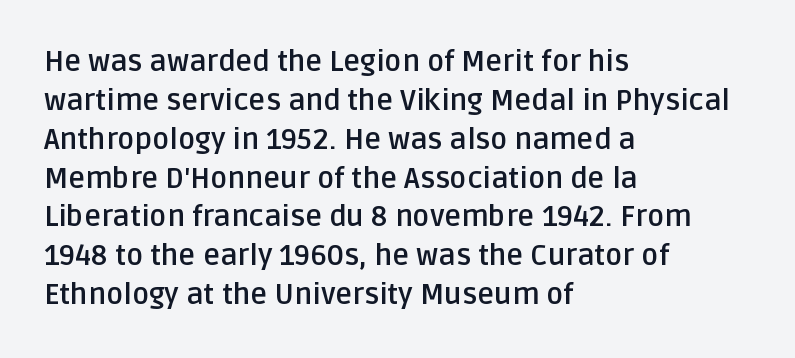
The image shows 29 px semibold sans-serif type, upright; set left-aligned, normal line spacing (1.34x), normal letter spacing, not underlined; low stroke contrast and a large x-height.
